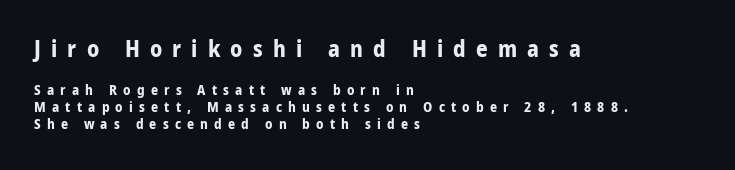
Q: Is the text bold? A: Yes.
Q: Is the text italic (slanted)? A: No, it is upright.
Q: Is the text underlined? A: No.
Q: How is the paragraph aligned? A: Left-aligned.
Q: Is the spacing between letters normal or unusually wide? A: Unusually wide.
Q: Which block of text is set in a larger size, the first (top) or the second (bottom)? A: The first (top) one.
